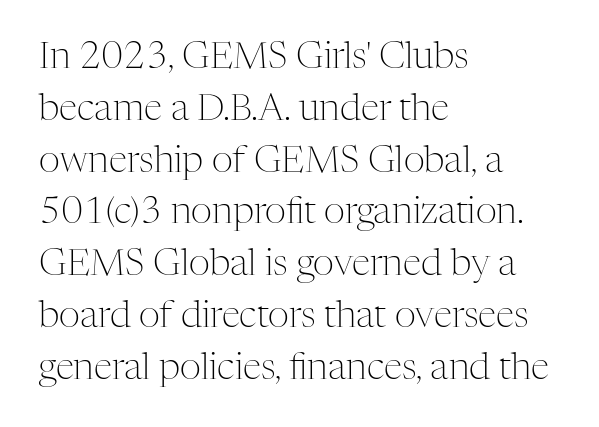
These lines are rendered in a variable-pitch font. Look at the tracking — it's just the regular setting, nothing added. This rendering uses left alignment, leaving the right contour irregular. Plain, unruled lines of type.
